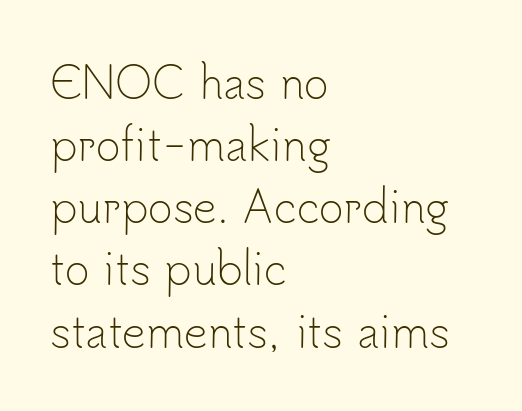
The image shows 42 px light sans-serif type, upright; set left-aligned, normal line spacing (1.48x), normal letter spacing, not underlined; low stroke contrast and a small x-height.
